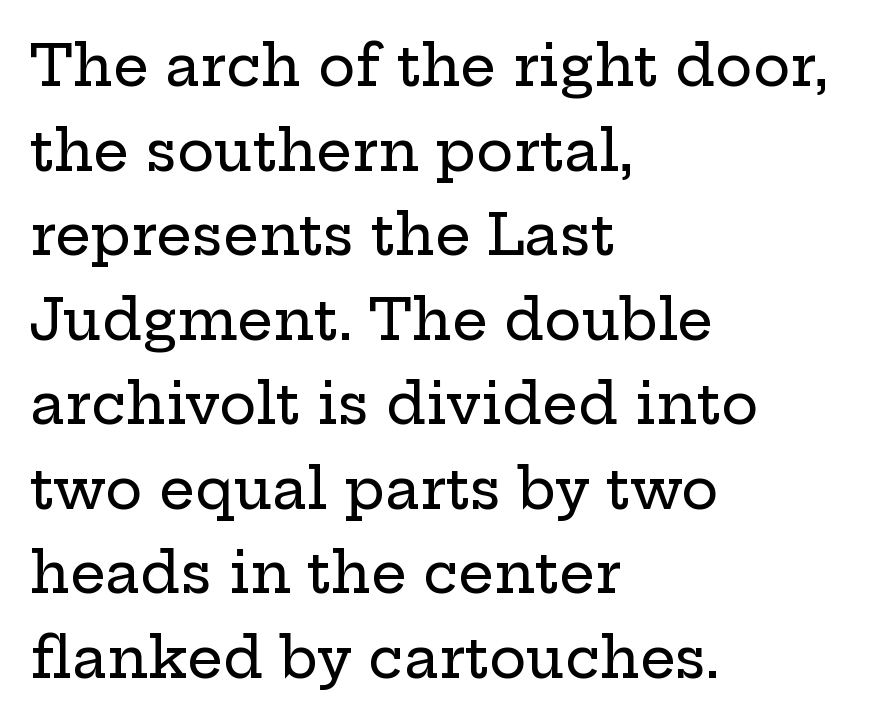
The space directly below the letters is spotless. Italic? Not at all — the glyphs are vertical. Observe the serifs anchoring each vertical stroke in this sample. Looks like regular typesetting: each glyph gets only the width it needs.
